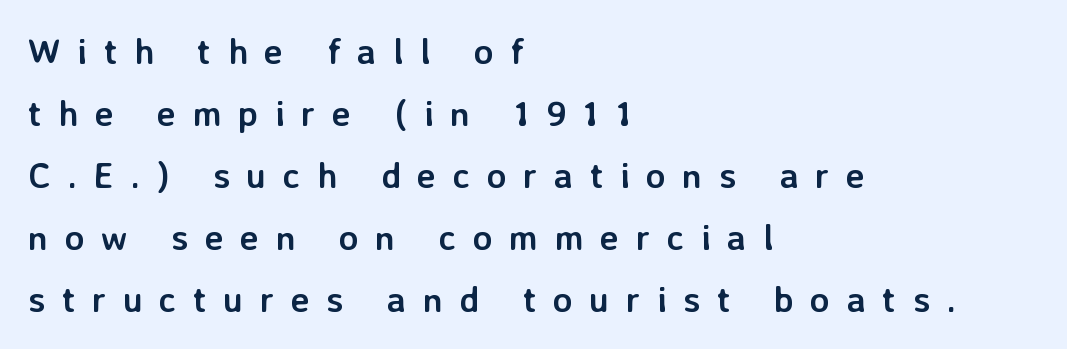
Q: Is the text bold? A: Yes.
Q: Is the text italic (slanted)? A: No, it is upright.
Q: Is the typeface a serif or a sans-serif typeface? A: Sans-serif.
Q: Is the text underlined? A: No.
Q: How is the paragraph aligned? A: Left-aligned.
Q: Is the spacing between letters normal or unusually wide? A: Unusually wide.
Q: Width (condensed, normal, or wide)? A: Normal.
Q: Stroke contrast? A: Low.
Q: x-height? A: Medium.
Q: Monospaced? A: No.
